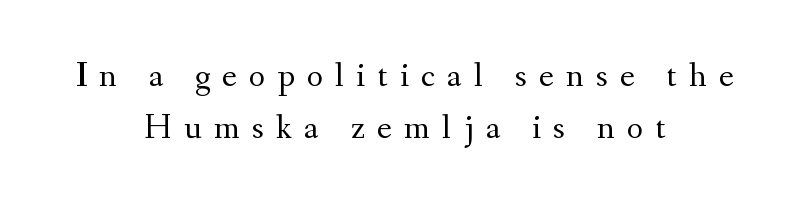
The image shows 35 px regular-weight serif type, upright; set centered, normal line spacing (1.5x), unusually wide letter spacing (+0.35 em), not underlined; medium stroke contrast and a small x-height.
